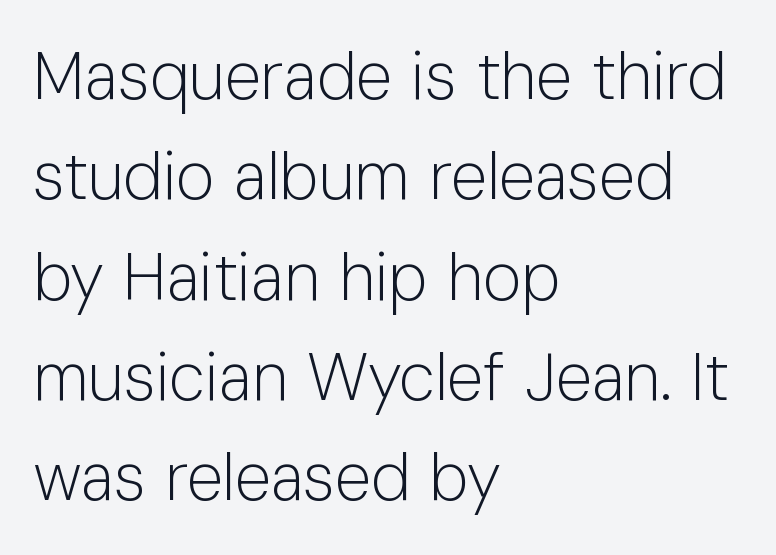
The image shows 66 px light sans-serif type, upright; set left-aligned, normal line spacing (1.52x), normal letter spacing, not underlined; low stroke contrast and a medium x-height.
